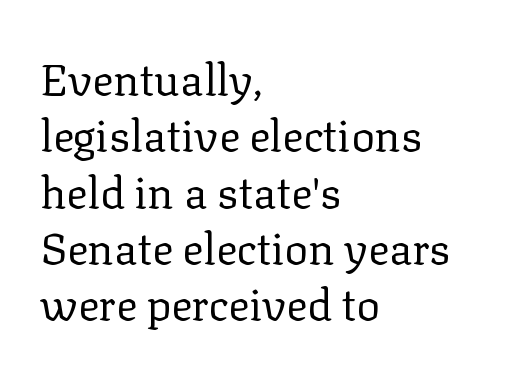
The image shows 44 px regular-weight serif type, upright; set left-aligned, normal line spacing (1.28x), normal letter spacing, not underlined; low stroke contrast and a medium x-height.
